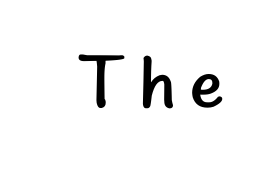
The image shows 73 px regular-weight sans-serif type, upright; set not underlined; low stroke contrast and a small x-height.
